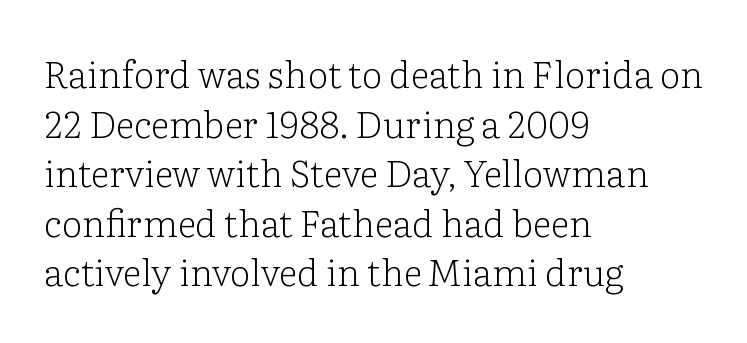
The image shows 37 px light serif type, upright; set left-aligned, normal line spacing (1.34x), normal letter spacing, not underlined; low stroke contrast and a medium x-height.
